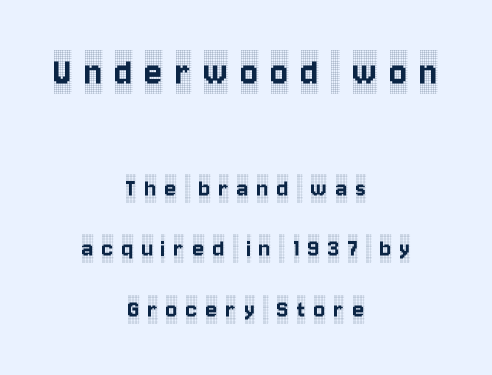
{"serif": "yes", "italic": "no", "width": "condensed", "x_height": "large", "monospaced": "no", "underline": "no", "align": "center", "line_spacing": "loose", "line_spacing_ratio": 2.23, "letter_spacing": "wide", "letter_spacing_em": 0.31, "larger_block": "first", "size_ratio": 1.52, "glyph_px": 41}
